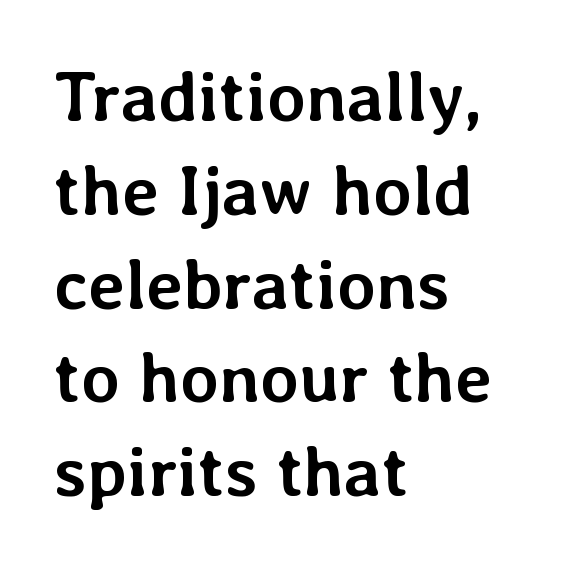
{"italic": "no", "bold": "yes", "weight": "semibold", "width": "normal", "stroke_contrast": "low", "x_height": "medium", "monospaced": "no", "underline": "no", "align": "left", "line_spacing": "normal", "line_spacing_ratio": 1.34, "letter_spacing": "normal", "letter_spacing_em": 0.0, "glyph_px": 70}
